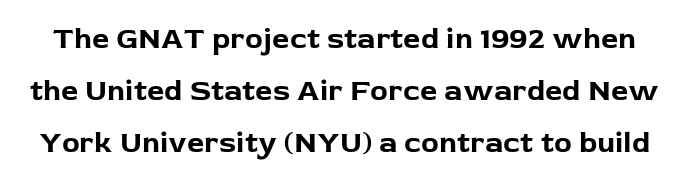
{"serif": "no", "italic": "no", "bold": "yes", "weight": "bold", "width": "normal", "stroke_contrast": "low", "x_height": "medium", "monospaced": "no", "underline": "no", "line_spacing_ratio": 1.73, "letter_spacing": "normal", "letter_spacing_em": 0.0, "glyph_px": 30}
